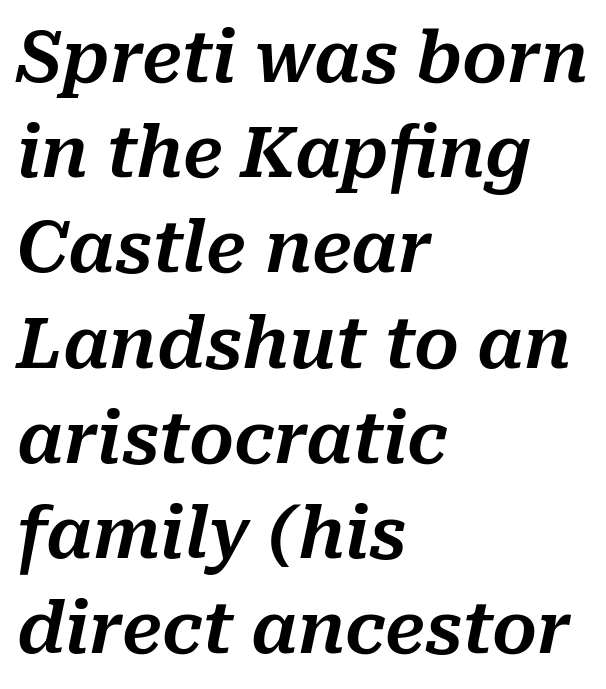
Emphasis-style slanted type is in use. Each word holds together tightly as a unit, with standard inter-letter gaps. The passage shown is not underscored anywhere. Is this a fixed-width face? No — the glyphs have proportional, varying widths.
